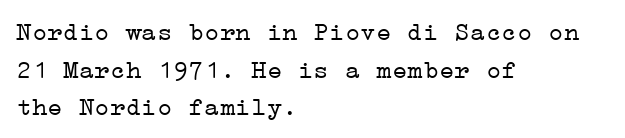
{"italic": "no", "bold": "no", "underline": "no", "align": "left", "line_spacing": "normal", "line_spacing_ratio": 1.45, "letter_spacing": "normal", "letter_spacing_em": 0.0, "glyph_px": 26}
